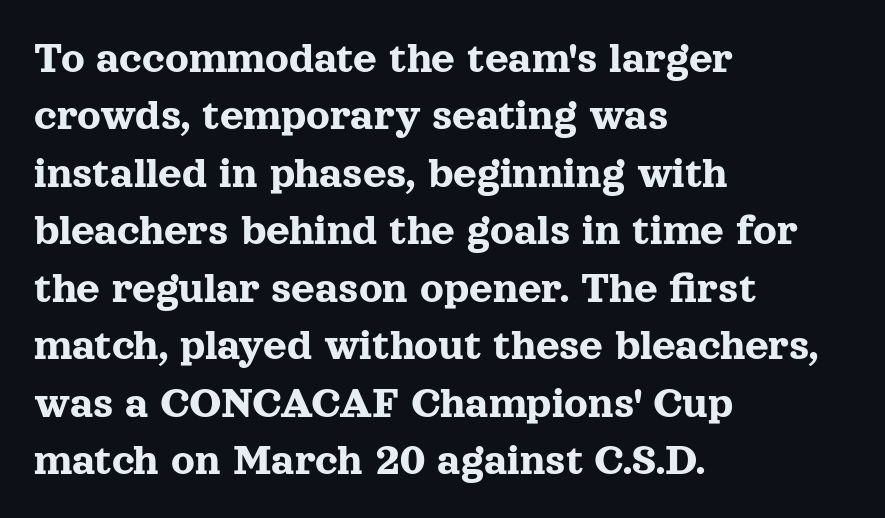
Q: Is the text italic (slanted)? A: No, it is upright.
Q: Is the typeface a serif or a sans-serif typeface? A: Serif.
Q: Is the text underlined? A: No.
Q: How is the paragraph aligned? A: Left-aligned.
Q: Is the spacing between letters normal or unusually wide? A: Normal.
Q: Is the spacing between lines tight, normal or loose? A: Normal.
Q: Width (condensed, normal, or wide)? A: Normal.
Q: x-height? A: Medium.
Q: Monospaced? A: No.
